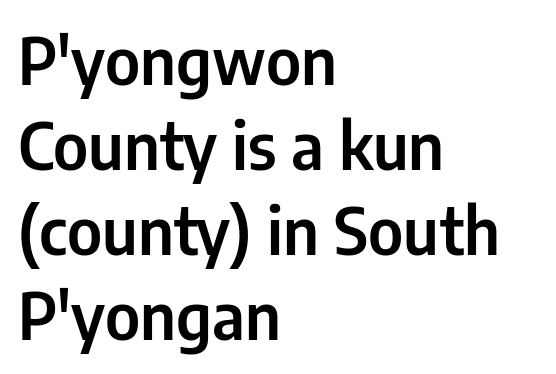
The image shows 65 px condensed sans-serif type, upright; set left-aligned, normal line spacing (1.31x), normal letter spacing, not underlined; low stroke contrast and a medium x-height.
